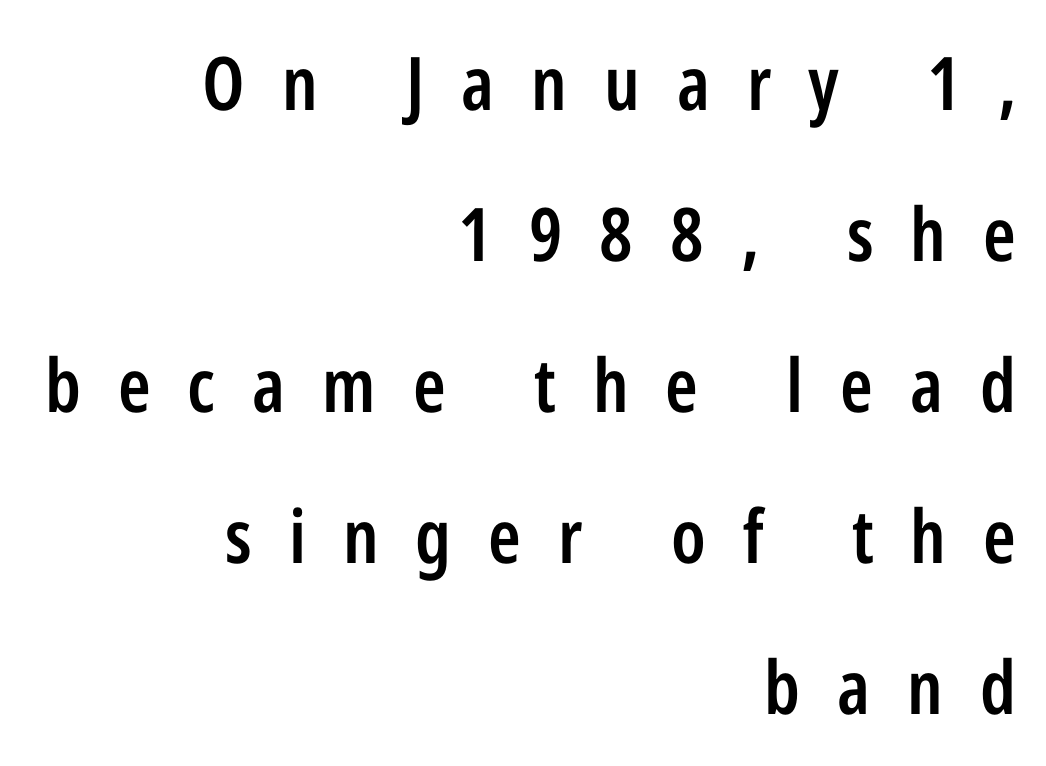
This is the in-between weight designers call semibold or demi. Visually the block forms a straight wall on the right and a jagged coastline on the left. The letters advance in unequal steps, a hallmark of proportional type. The horizontal fit of the characters is loose and conspicuously gappy. The passage shown is typeset with a sans-serif family. The passage shown stacks its lines with a broad gap.
